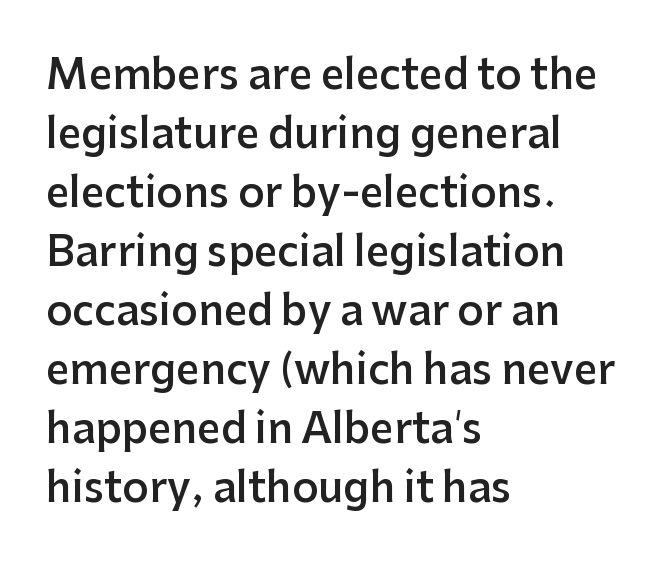
Each row of text sits above clean, open space. Do the characters align in a grid? No, the font is proportional. This is sans-serif lettering, the kind often seen on screens and signage. Regarding leading, the lines here are spaced in the standard way. Layout note: lines flush left. Honestly, the letter spacing is just normal — you wouldn't notice it.
